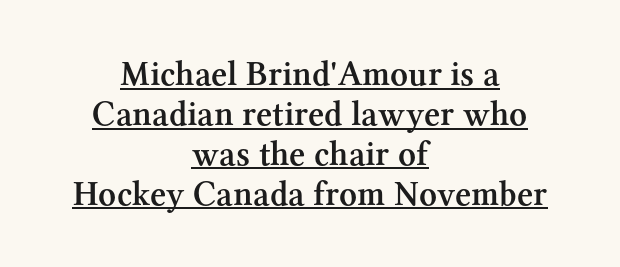
{"serif": "yes", "italic": "no", "bold": "semi", "weight": "semibold", "width": "normal", "stroke_contrast": "medium", "x_height": "medium", "monospaced": "no", "underline": "yes", "align": "center", "line_spacing": "tight", "line_spacing_ratio": 1.14, "letter_spacing": "normal", "letter_spacing_em": 0.0, "glyph_px": 35}
